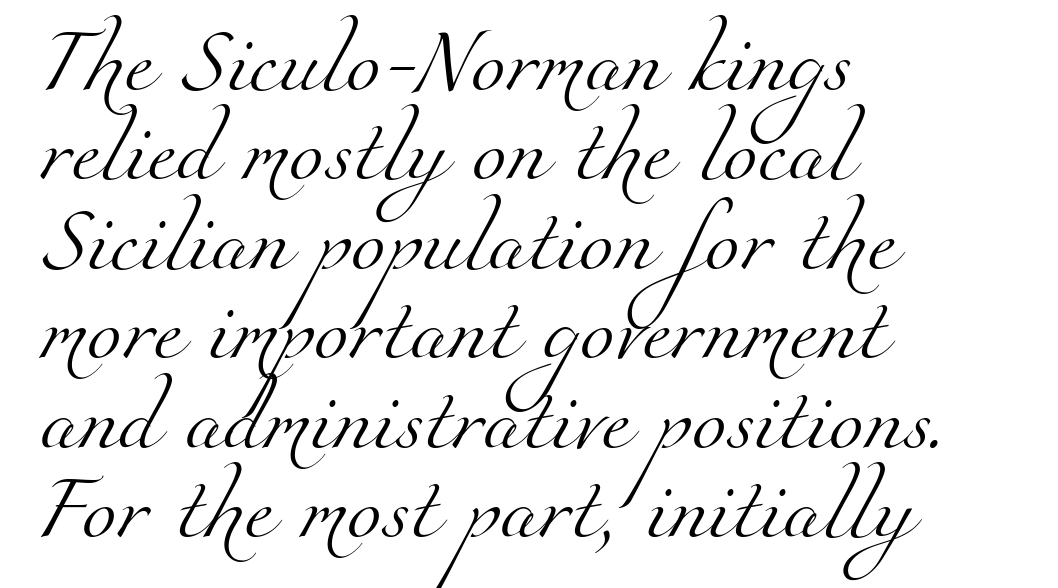
Q: Is the text bold? A: No.
Q: Is the typeface a serif or a sans-serif typeface? A: Serif.
Q: Is the text underlined? A: No.
Q: How is the paragraph aligned? A: Left-aligned.
Q: Is the spacing between letters normal or unusually wide? A: Normal.
Q: Is the spacing between lines tight, normal or loose? A: Normal.
Q: Width (condensed, normal, or wide)? A: Normal.
Q: Stroke contrast? A: Medium.
Q: x-height? A: Small.
Q: Monospaced? A: No.
